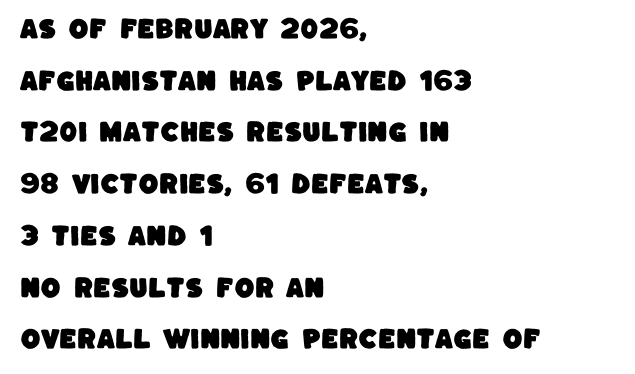
Does the copy run flush right? No — it runs flush left. The area under the type is left untouched. No extra tracking has been applied to these lines. A typesetter would call this leading open, well beyond the default.
